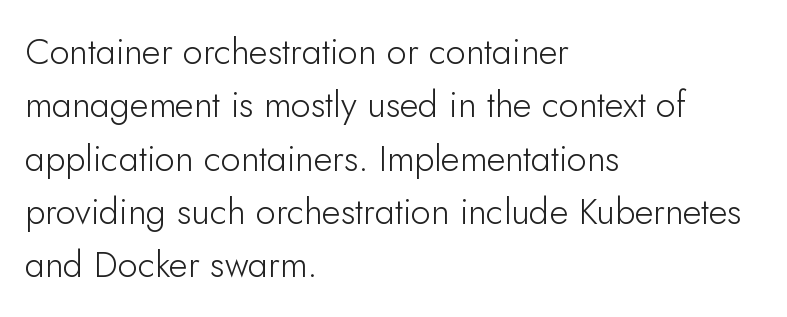
Horizontal bands of white between lines are of average thickness. Check the space under the baseline: it is left empty. In terms of letterspacing, this is plain default setting. This sample is left-justified, so line endings fall wherever the words run out.
